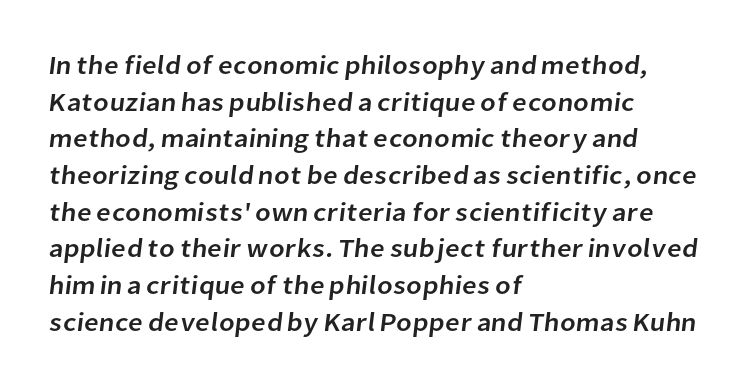
{"underline": "no", "align": "left", "line_spacing": "normal", "line_spacing_ratio": 1.41, "letter_spacing": "normal", "letter_spacing_em": 0.0, "glyph_px": 26}
